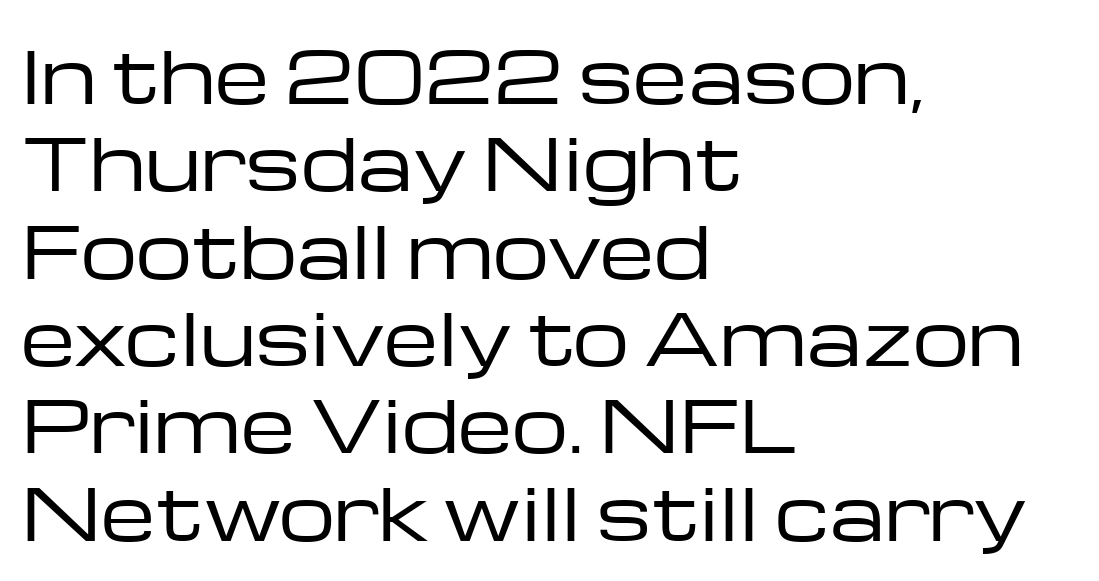
The image shows 71 px regular-weight, wide sans-serif type, upright; set left-aligned, line spacing 1.23x, normal letter spacing, not underlined; low stroke contrast and a medium x-height.
